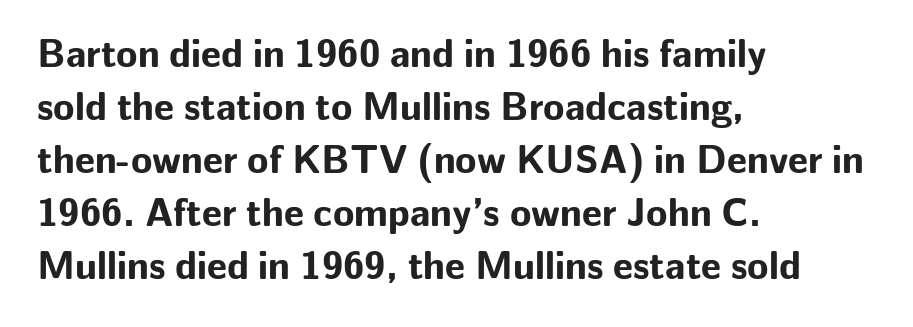
{"serif": "no", "italic": "no", "bold": "yes", "weight": "bold", "width": "normal", "stroke_contrast": "low", "x_height": "medium", "monospaced": "no", "underline": "no", "align": "left", "line_spacing": "normal", "line_spacing_ratio": 1.36, "letter_spacing": "normal", "letter_spacing_em": 0.0, "glyph_px": 39}
